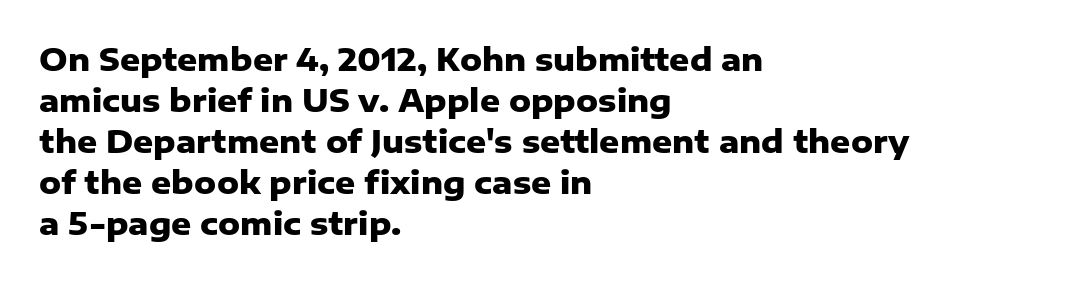
{"serif": "no", "italic": "no", "bold": "yes", "weight": "heavy", "width": "normal", "stroke_contrast": "low", "x_height": "medium", "monospaced": "no", "underline": "no", "align": "left", "line_spacing": "normal", "line_spacing_ratio": 1.32, "letter_spacing": "normal", "letter_spacing_em": 0.0, "glyph_px": 31}
